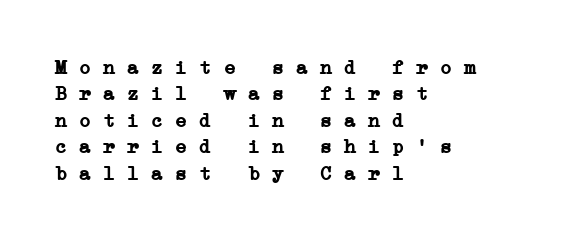
Q: Is the text bold? A: Yes.
Q: Is the text underlined? A: No.
Q: How is the paragraph aligned? A: Left-aligned.
Q: Is the spacing between letters normal or unusually wide? A: Normal.
Q: Is the spacing between lines tight, normal or loose? A: Normal.
